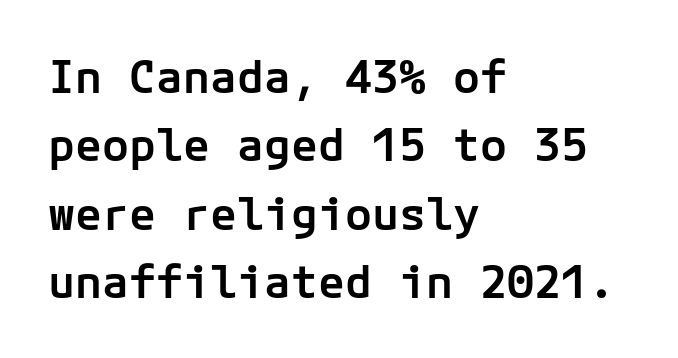
Descenders hang freely into open space. Every stem runs plumb, perpendicular to the baseline. Nope, no serifs anywhere on these letters. On the weight axis this lands at semibold, roughly 600.
